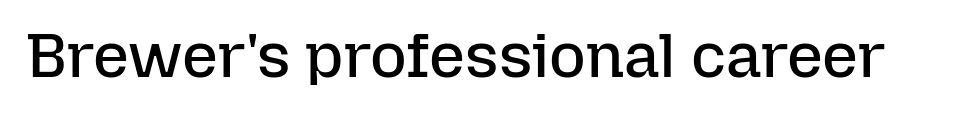
{"italic": "no", "bold": "no", "weight": "regular", "width": "normal", "stroke_contrast": "low", "x_height": "medium", "monospaced": "no", "underline": "no", "letter_spacing": "normal", "letter_spacing_em": 0.0, "glyph_px": 63}
